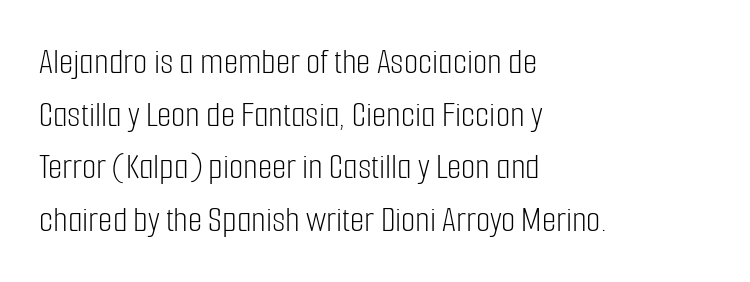
Each line starts at the same left margin while the right side varies. The words here are not underlined. When letters stand straight like this, we call the style roman or upright. You can tell from the bare stems that sans-serif type was used. Bold? No — there's no thickening of the strokes. Default kerning and tracking; the words read as compact shapes.
